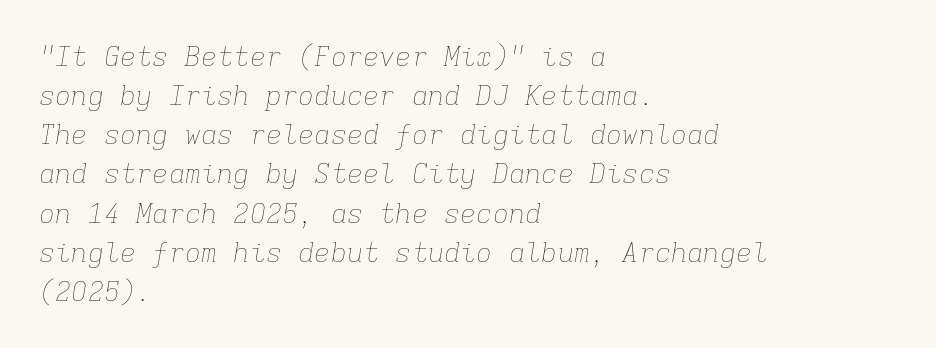
Italic? Definitely — the glyphs are oblique. The words here are not underlined. A typesetter would call this zero additional tracking. The font sits on the lighter half of the weight spectrum, regular included.
